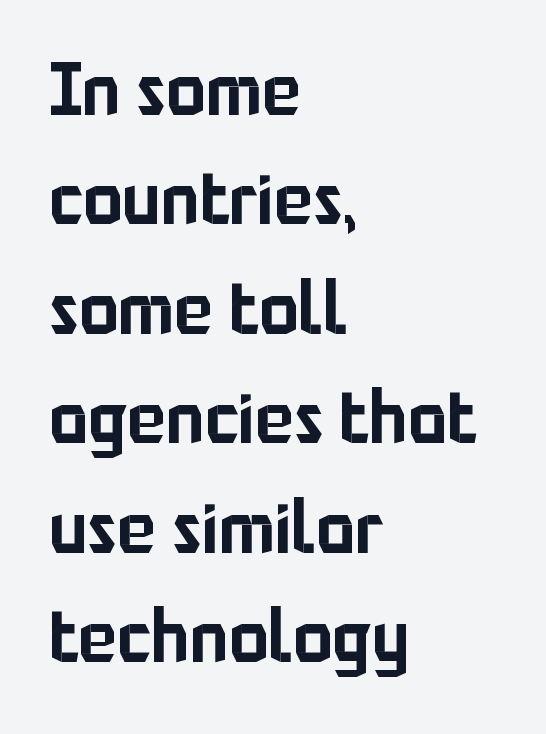
The image shows 73 px sans-serif type, upright; set left-aligned, normal line spacing (1.5x), normal letter spacing, not underlined; low stroke contrast and a medium x-height.
